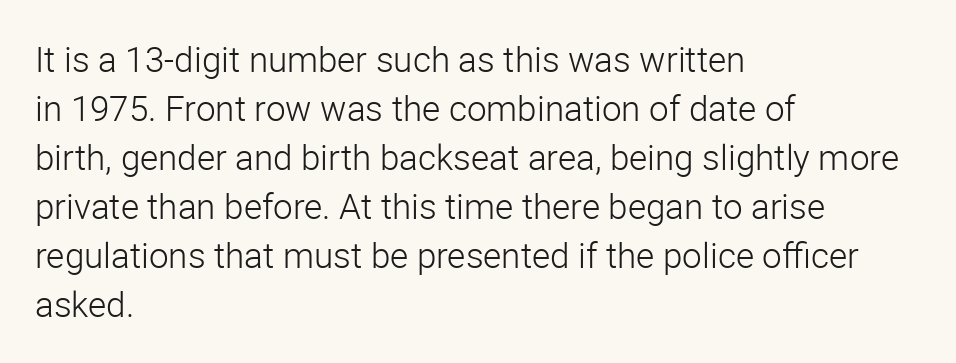
Q: Is the text bold? A: No.
Q: Is the text italic (slanted)? A: No, it is upright.
Q: Is the typeface a serif or a sans-serif typeface? A: Sans-serif.
Q: Is the text underlined? A: No.
Q: How is the paragraph aligned? A: Left-aligned.
Q: Is the spacing between letters normal or unusually wide? A: Normal.
Q: Is the spacing between lines tight, normal or loose? A: Normal.
Q: Width (condensed, normal, or wide)? A: Normal.
Q: Stroke contrast? A: Low.
Q: x-height? A: Medium.
Q: Monospaced? A: No.
